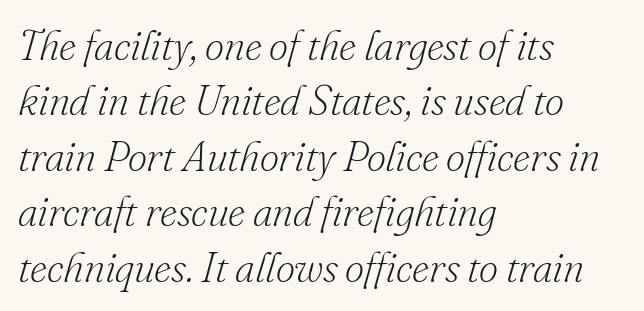
The image shows 42 px light serif type, italic (leaning right); set left-aligned, normal line spacing (1.32x), normal letter spacing, not underlined; low stroke contrast and a small x-height.
